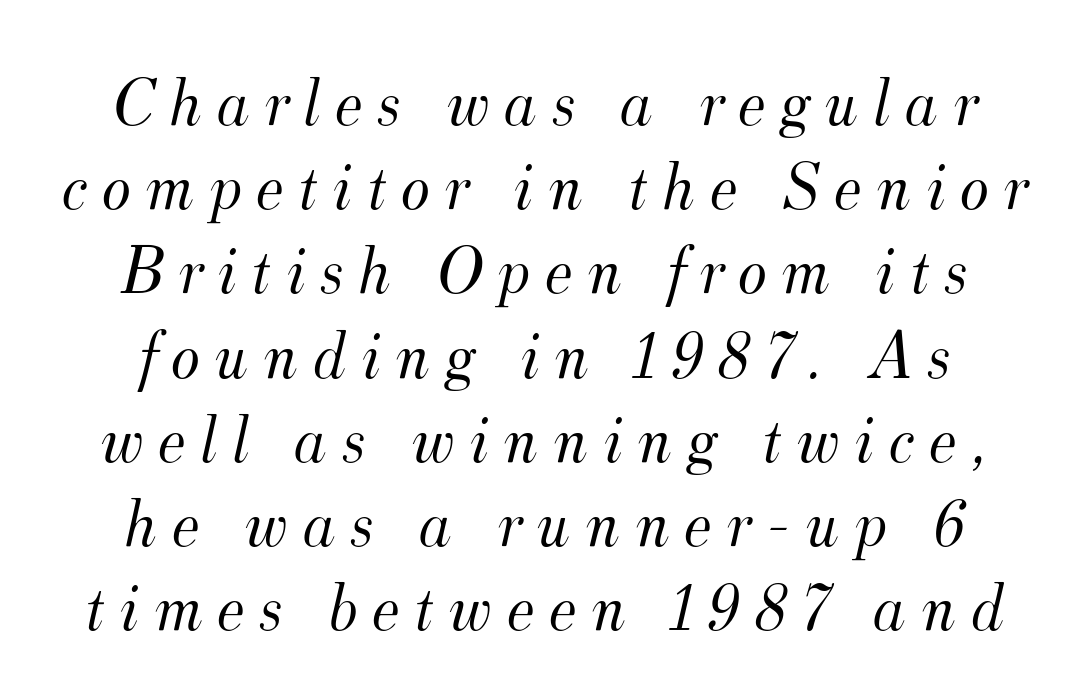
Q: Is the text bold? A: No.
Q: Is the text italic (slanted)? A: Yes, it leans right by about 12 degrees.
Q: Is the typeface a serif or a sans-serif typeface? A: Serif.
Q: Is the text underlined? A: No.
Q: Is the spacing between letters normal or unusually wide? A: Unusually wide.
Q: Width (condensed, normal, or wide)? A: Normal.
Q: Stroke contrast? A: Medium.
Q: x-height? A: Small.
Q: Monospaced? A: No.
